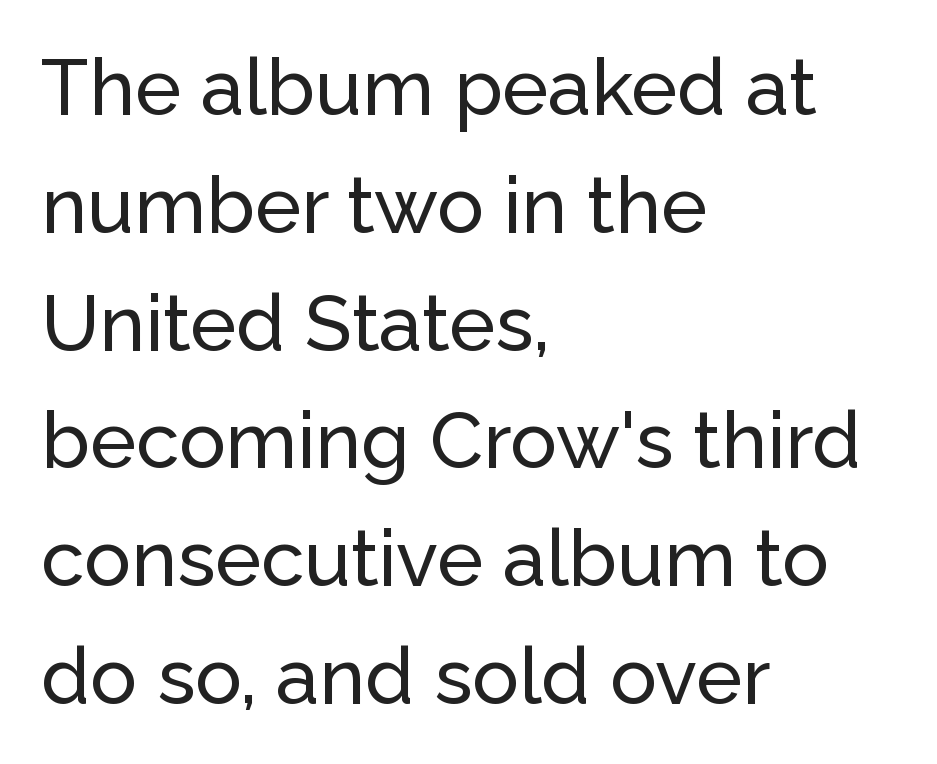
Rows of type keep a routine distance in the vertical direction. The letters advance in unequal steps, a hallmark of proportional type. A sans-serif font was chosen for this passage. Words appear dense and cohesive because spacing is normal.
